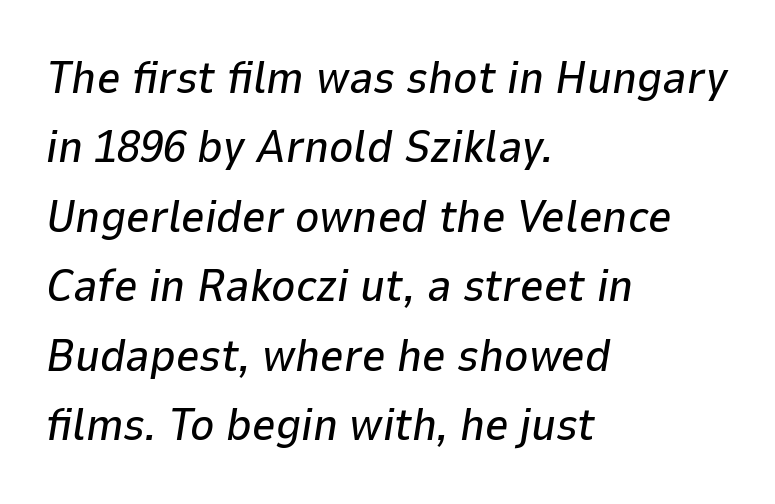
Q: Is the text italic (slanted)? A: Yes, it leans right by about 9 degrees.
Q: Is the text underlined? A: No.
Q: How is the paragraph aligned? A: Left-aligned.
Q: Is the spacing between letters normal or unusually wide? A: Normal.
Q: Is the spacing between lines tight, normal or loose? A: Normal.
Q: Width (condensed, normal, or wide)? A: Normal.
Q: Stroke contrast? A: Low.
Q: x-height? A: Medium.
Q: Monospaced? A: No.
